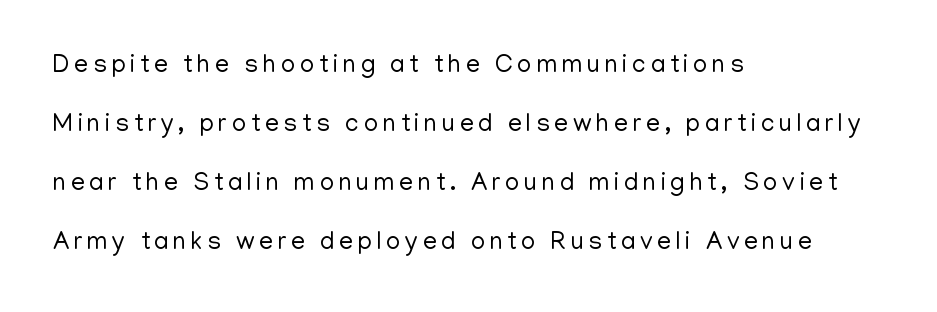
Beneath every word, the page is bare. The space between consecutive lines is lavish. Vertical strokes here are truly vertical. Caption: face not bold, strokes unweighted.
